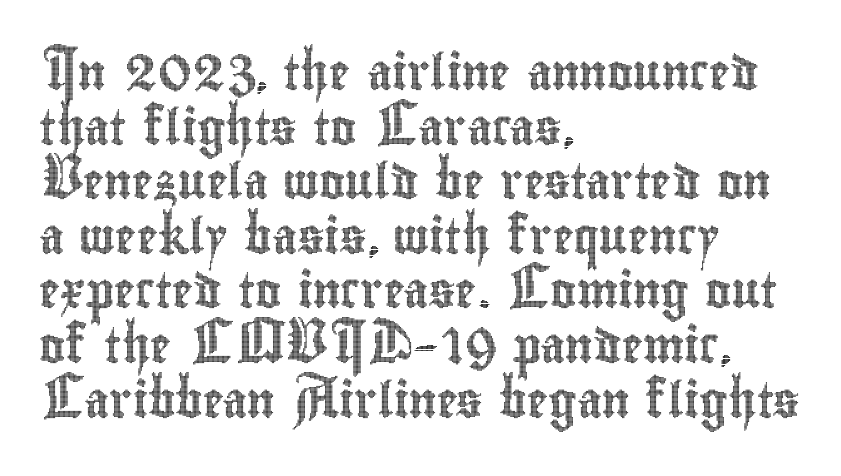
The image shows 35 px condensed type, upright; set left-aligned, normal line spacing (1.56x), normal letter spacing, not underlined; a small x-height.
